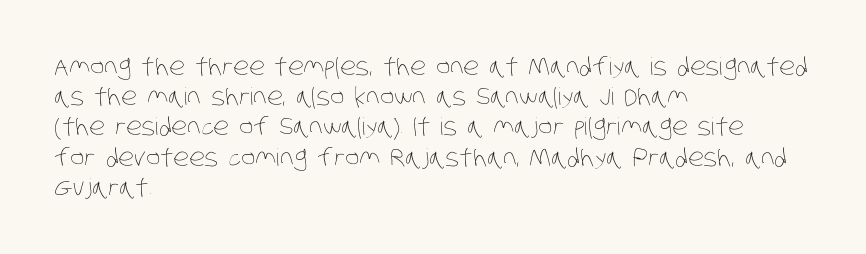
The image shows 24 px text type; set left-aligned, normal line spacing (1.26x), normal letter spacing, not underlined.
